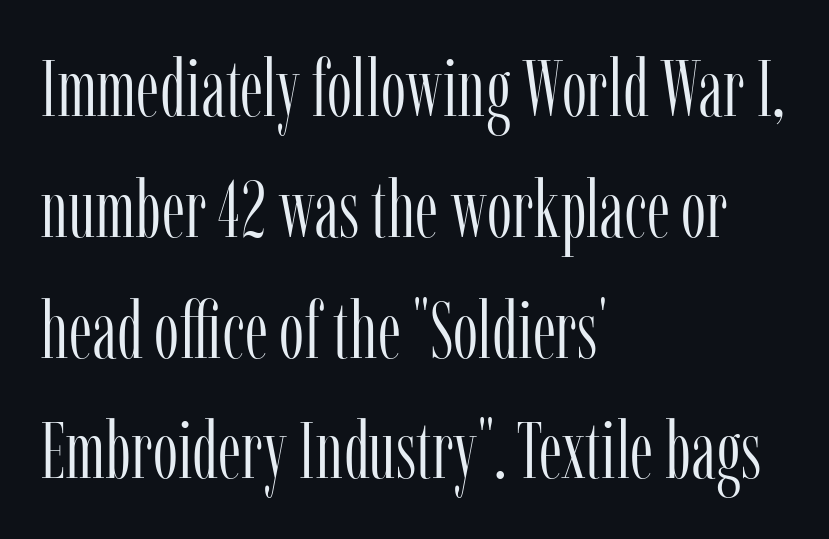
The image shows 80 px light, condensed serif type, upright; set left-aligned, normal line spacing (1.51x), normal letter spacing, not underlined; low stroke contrast and a medium x-height.
